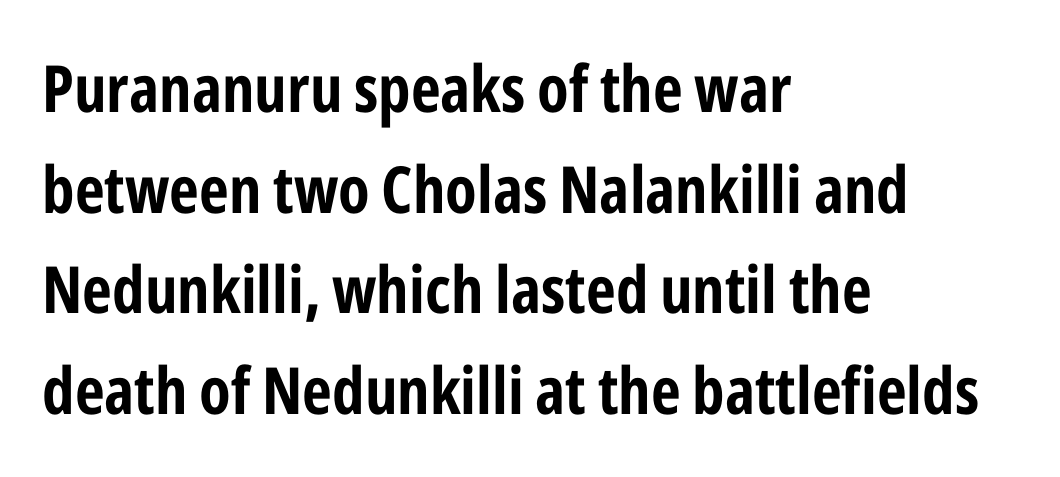
The image shows 65 px bold, condensed sans-serif type, upright; set left-aligned, normal line spacing (1.55x), normal letter spacing, not underlined; low stroke contrast and a medium x-height.
